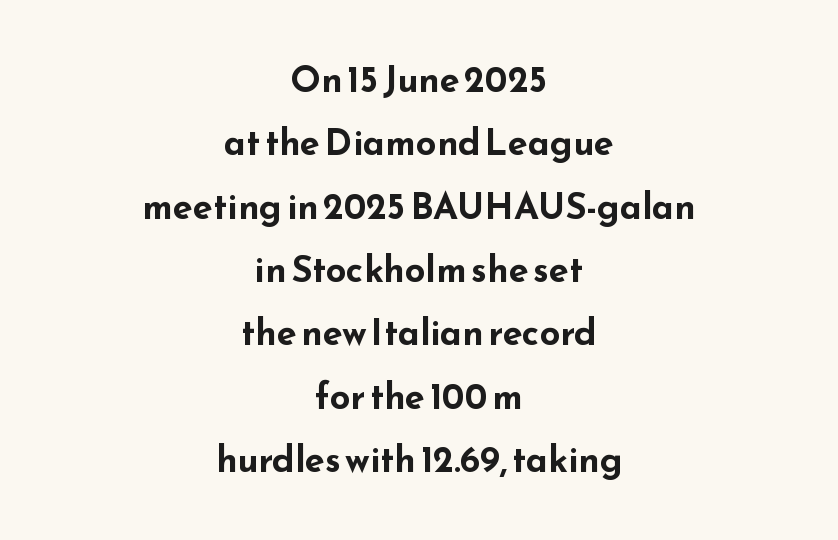
Q: Is the text bold? A: Yes.
Q: Is the text italic (slanted)? A: No, it is upright.
Q: Is the typeface a serif or a sans-serif typeface? A: Sans-serif.
Q: Is the text underlined? A: No.
Q: How is the paragraph aligned? A: Centered.
Q: Is the spacing between letters normal or unusually wide? A: Normal.
Q: Width (condensed, normal, or wide)? A: Wide.
Q: Stroke contrast? A: Low.
Q: x-height? A: Small.
Q: Monospaced? A: No.
